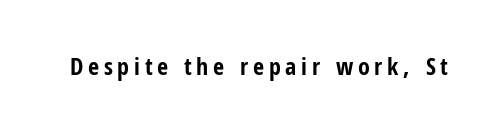
The letterforms stand isolated, each surrounded by extra space. A typesetter would mark this as roman, not italic. Bare-footed words on every line. Weight: bold.
